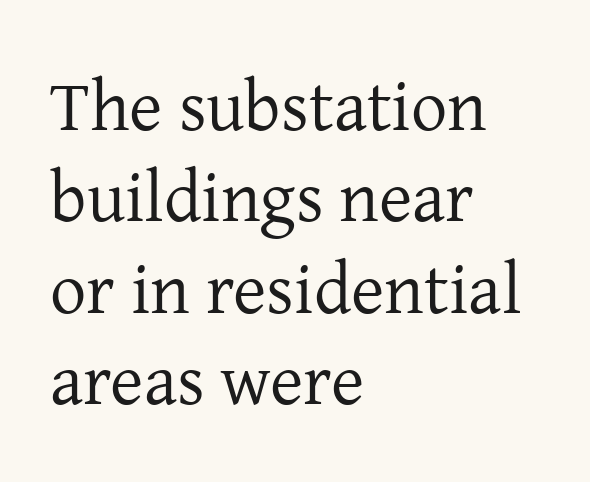
The image shows 72 px regular-weight serif type, upright; set left-aligned, normal line spacing (1.27x), normal letter spacing, not underlined; low stroke contrast and a medium x-height.
